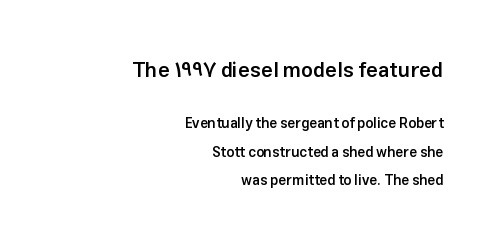
The image shows 21 px text type, upright; set right-aligned, loose line spacing (2.03x), normal letter spacing, not underlined; the first (top) block is 1.5x larger.
